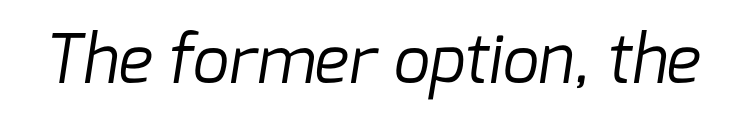
{"serif": "no", "bold": "no", "weight": "regular", "width": "normal", "stroke_contrast": "low", "x_height": "medium", "monospaced": "no", "underline": "no", "letter_spacing": "normal", "letter_spacing_em": 0.0, "glyph_px": 65}
